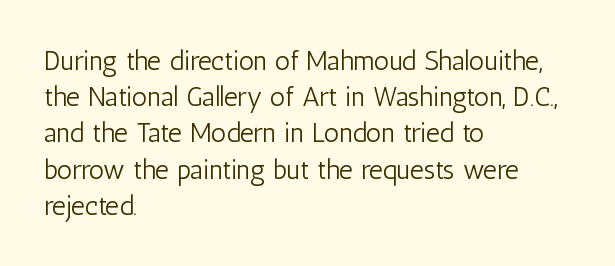
{"italic": "no", "bold": "no", "underline": "no", "align": "left", "line_spacing": "normal", "line_spacing_ratio": 1.34, "letter_spacing": "normal", "letter_spacing_em": 0.0, "glyph_px": 27}
